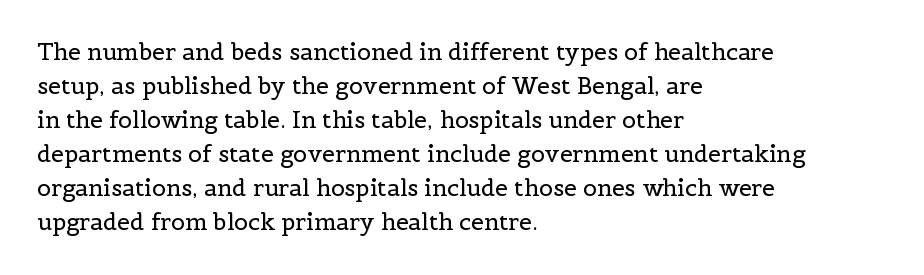
Q: Is the text bold? A: No.
Q: Is the text italic (slanted)? A: No, it is upright.
Q: Is the text underlined? A: No.
Q: How is the paragraph aligned? A: Left-aligned.
Q: Is the spacing between letters normal or unusually wide? A: Normal.
Q: Is the spacing between lines tight, normal or loose? A: Normal.
